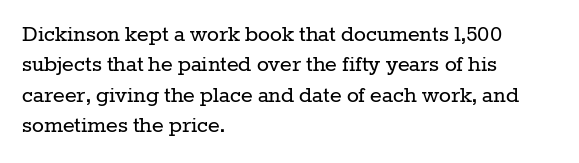
{"italic": "no", "bold": "no", "underline": "no", "align": "left", "line_spacing_ratio": 1.22, "letter_spacing": "normal", "letter_spacing_em": 0.0, "glyph_px": 25}
